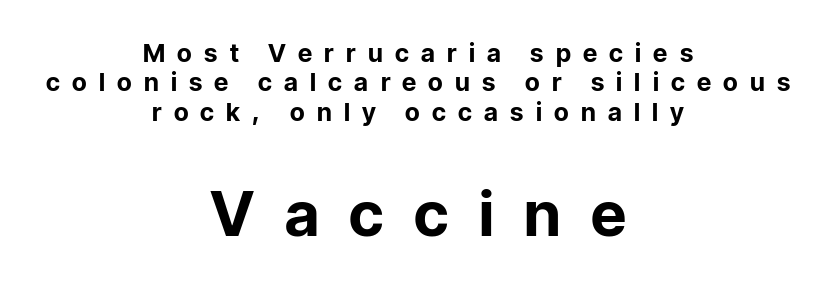
Neither beginnings nor endings align; midpoints do. No feet cap the strokes, marking this as sans-serif type. Pretty heavy lettering here — definitely bold. The passage shown has open, widely tracked lettering throughout.
